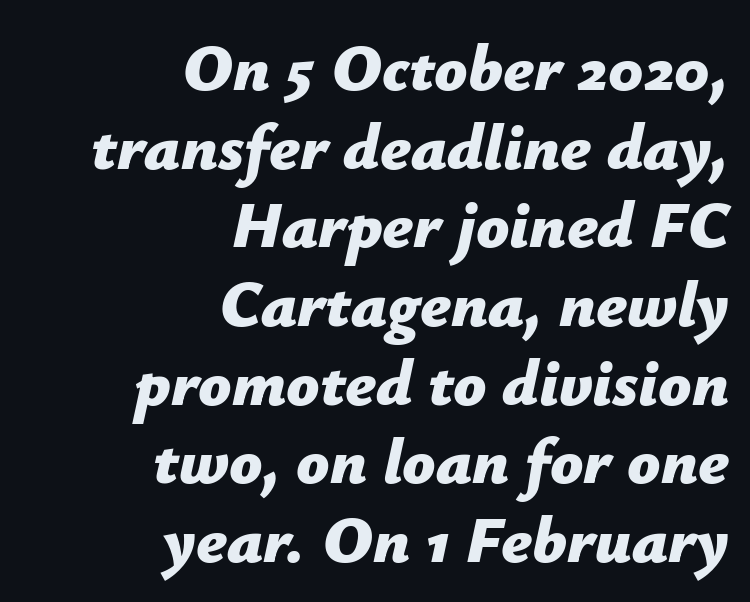
Designer's note — italics engaged. The paragraph shown leans on its right margin. Bare-footed words on every line. Between one letter and the next there's only the usual sliver of space. The rendering uses natural spacing where letterforms have individual widths. Every letter is thick-stroked: bold, no question.
